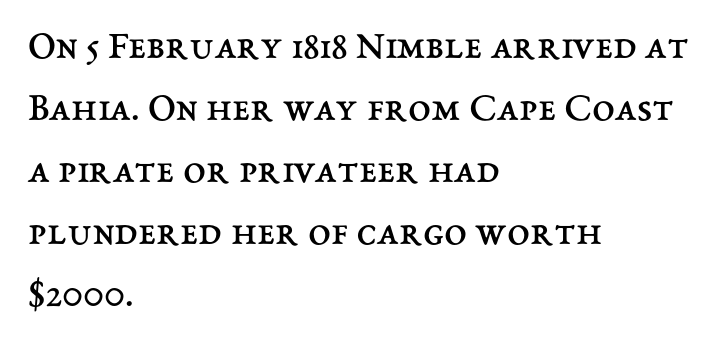
Q: Is the text bold? A: No.
Q: Is the text italic (slanted)? A: No, it is upright.
Q: Is the text underlined? A: No.
Q: How is the paragraph aligned? A: Left-aligned.
Q: Is the spacing between letters normal or unusually wide? A: Normal.
Q: Is the spacing between lines tight, normal or loose? A: Normal.
Q: Width (condensed, normal, or wide)? A: Normal.
Q: Stroke contrast? A: Medium.
Q: x-height? A: Medium.
Q: Monospaced? A: No.
